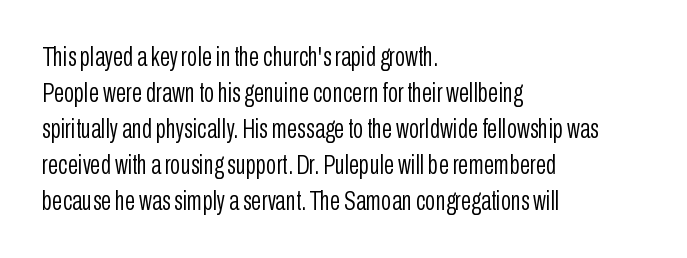
A clean baseline with only descenders dipping below it. The letters stand upright; this is a roman face. The letterforms sit shoulder to shoulder at normal distance. The compositor pushed each line to the left boundary.
